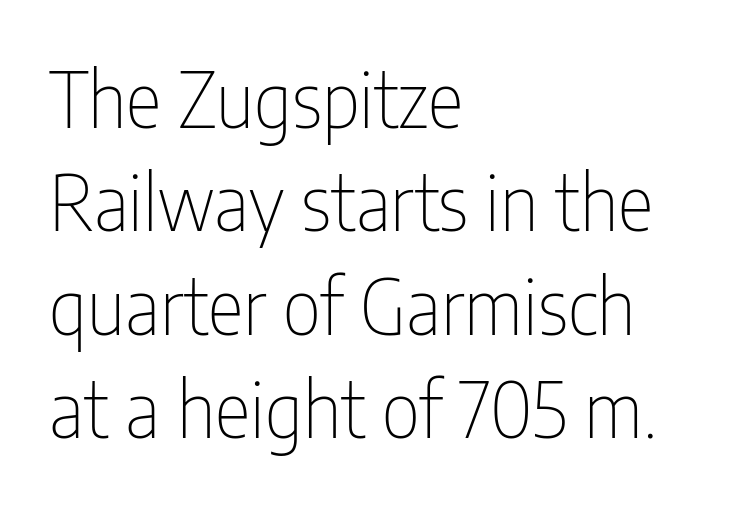
The image shows 76 px thin, condensed sans-serif type, upright; set left-aligned, normal line spacing (1.36x), normal letter spacing, not underlined; low stroke contrast and a medium x-height.
